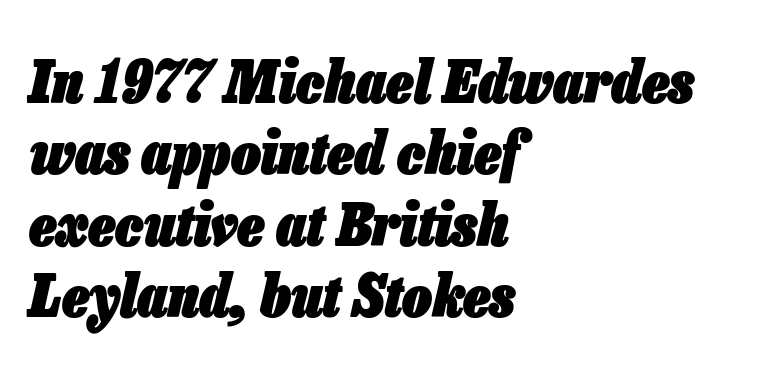
{"italic": "yes", "lean": "right", "slant_degrees": 13, "bold": "yes", "weight": "heavy", "width": "condensed", "stroke_contrast": "low", "x_height": "medium", "monospaced": "no", "underline": "no", "align": "left", "line_spacing_ratio": 1.21, "letter_spacing": "normal", "letter_spacing_em": 0.0, "glyph_px": 59}
